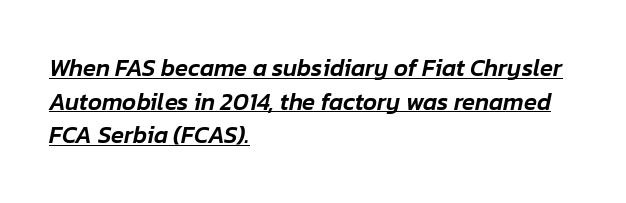
{"italic": "yes", "lean": "right", "slant_degrees": 12, "underline": "yes", "align": "left", "line_spacing": "normal", "line_spacing_ratio": 1.4, "letter_spacing": "normal", "letter_spacing_em": 0.0, "glyph_px": 24}
